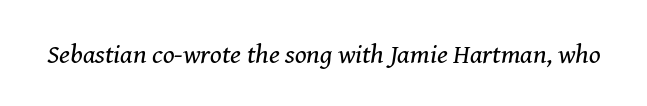
Q: Is the text bold? A: No.
Q: Is the text italic (slanted)? A: Yes, it leans right by about 8 degrees.
Q: Is the text underlined? A: No.
Q: Is the spacing between letters normal or unusually wide? A: Normal.
